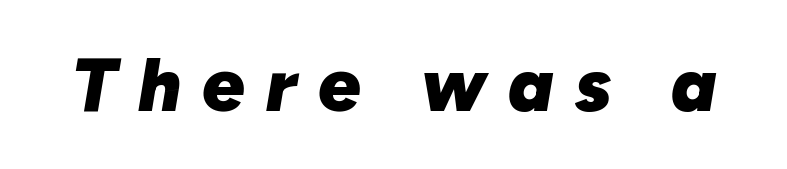
I'd describe the lettering as bold — thick and assertive. The font's italic variant was chosen for this text. The face used here is proportionally spaced, like ordinary book or web type. This sample uses expanded letter spacing, leaving extra air between glyphs. Clear beneath every line of the passage.
